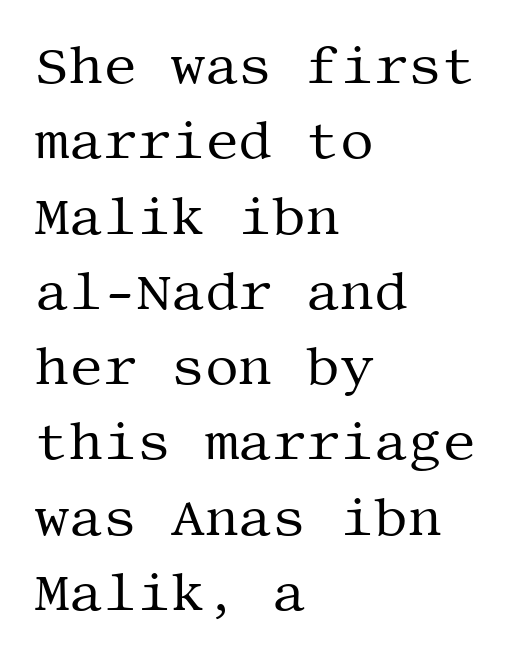
The face used here is seriffed, in the tradition of book romans. In terms of letterspacing, this is plain default setting. These lines were composed using upright roman letters. Notice how descenders clear the ascenders below comfortably — that's standard leading. The letters look calm and open, with moderate or lighter stems. Letters rest on an invisible, unmarked baseline.
